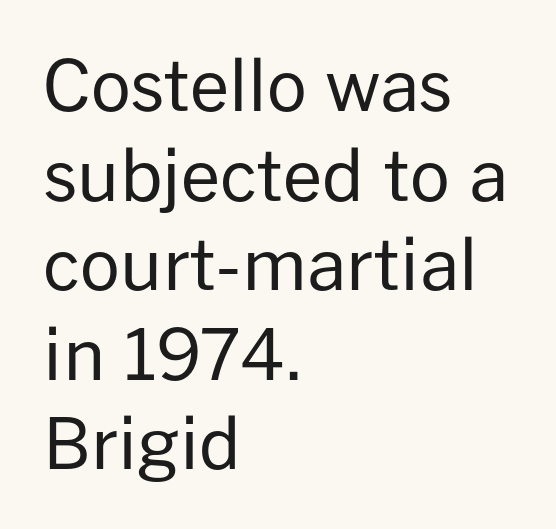
This sample has the flowing, uneven cadence of proportional lettering. In terms of letterform style, serifs are entirely absent. Compared with a typical body face, this is equally light or lighter still. The foot of each line stays bare and open. Left-aligned paragraph, ragged on the right.
